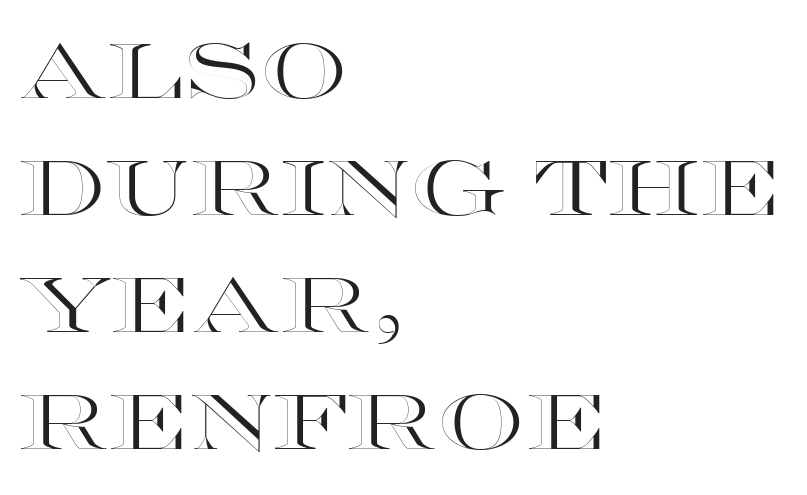
The image shows 77 px wide type, upright; set left-aligned, normal line spacing (1.52x), normal letter spacing, not underlined; a large x-height.
